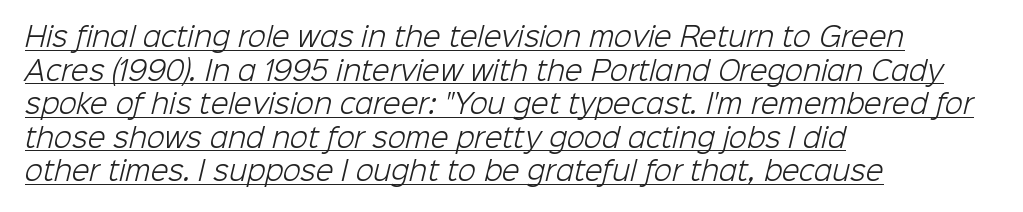
The image shows 26 px text type; set left-aligned, normal line spacing (1.29x), normal letter spacing, underlined.
